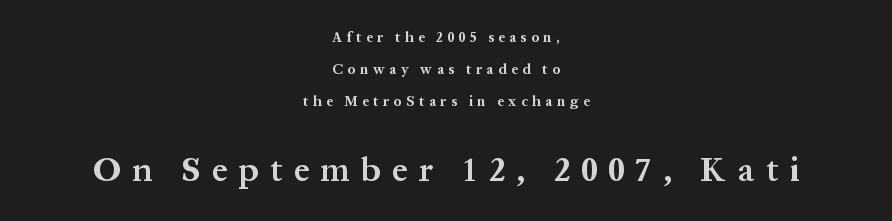
Q: Is the text bold? A: Yes.
Q: Is the text italic (slanted)? A: No, it is upright.
Q: Is the typeface a serif or a sans-serif typeface? A: Serif.
Q: Is the text underlined? A: No.
Q: How is the paragraph aligned? A: Centered.
Q: Is the spacing between letters normal or unusually wide? A: Unusually wide.
Q: Is the spacing between lines tight, normal or loose? A: Loose.
Q: Which block of text is set in a larger size, the first (top) or the second (bottom)? A: The second (bottom) one.
Q: Width (condensed, normal, or wide)? A: Normal.
Q: Stroke contrast? A: Medium.
Q: x-height? A: Medium.
Q: Monospaced? A: No.
